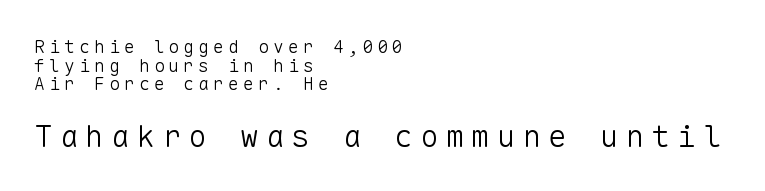
The image shows 31 px light sans-serif type, upright, monospaced; set left-aligned, tight line spacing (1.04x), unusually wide letter spacing (+0.23 em), not underlined; the second (bottom) block is 1.72x larger; low stroke contrast and a medium x-height.
